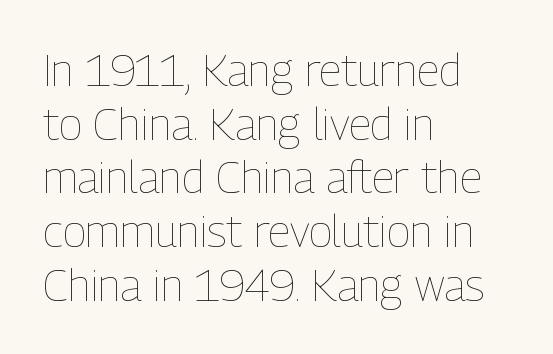
The typography opts for an upright posture over an oblique one. The passage shown is typed in a proportional face where columns would drift. A classic flush-left, rag-right setting is used for this passage. The letters look calm and open, with moderate or lighter stems. Anything drawn beneath the words? Only blank space. The letters sit at their default tracking, neither squeezed nor spread.
